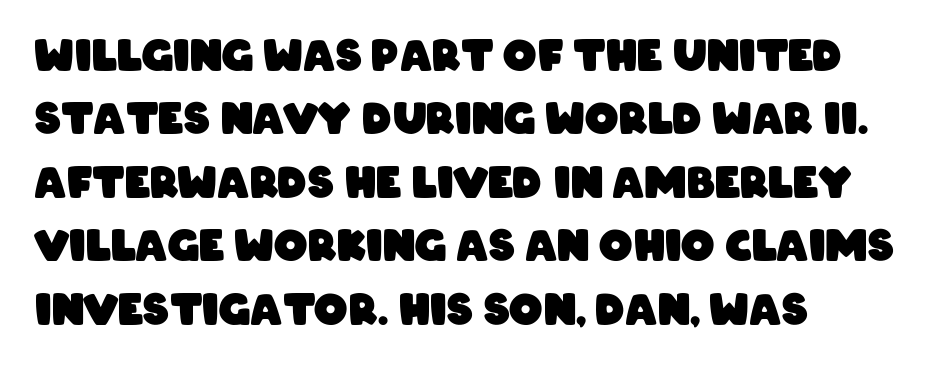
{"serif": "no", "bold": "yes", "weight": "heavy", "width": "condensed", "stroke_contrast": "low", "x_height": "large", "monospaced": "no", "underline": "no", "align": "left", "line_spacing": "normal", "line_spacing_ratio": 1.51, "letter_spacing": "normal", "letter_spacing_em": 0.0, "glyph_px": 42}
